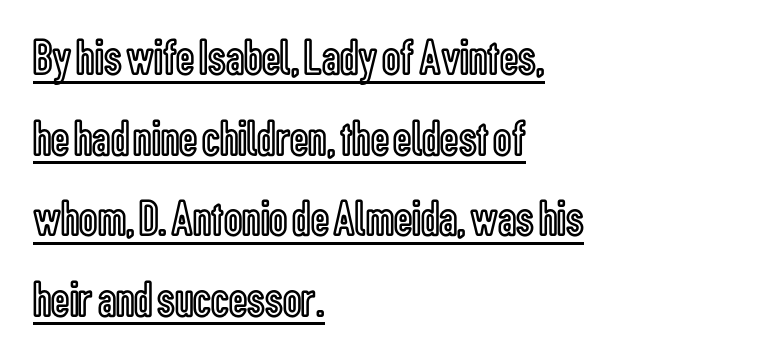
Q: Is the text italic (slanted)? A: No, it is upright.
Q: Is the text underlined? A: Yes.
Q: How is the paragraph aligned? A: Left-aligned.
Q: Is the spacing between letters normal or unusually wide? A: Normal.
Q: Is the spacing between lines tight, normal or loose? A: Normal.
Q: Width (condensed, normal, or wide)? A: Condensed.
Q: x-height? A: Medium.
Q: Monospaced? A: No.
